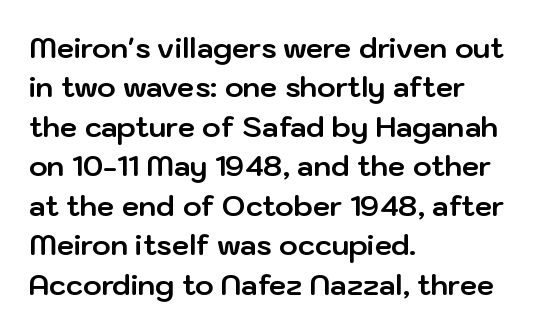
{"serif": "no", "italic": "no", "bold": "yes", "weight": "bold", "width": "normal", "stroke_contrast": "low", "x_height": "medium", "monospaced": "no", "underline": "no", "align": "left", "line_spacing": "normal", "line_spacing_ratio": 1.41, "letter_spacing": "normal", "letter_spacing_em": 0.0, "glyph_px": 28}
